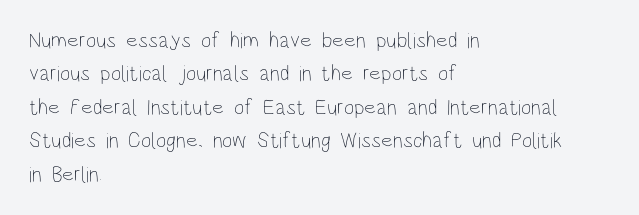
Summary of vertical rhythm: regular, with standard interline spacing. No extra ink here — the face is not bold. Quick note: not italic, upright. Horizontal alignment here is leftward, the default for most running prose.
